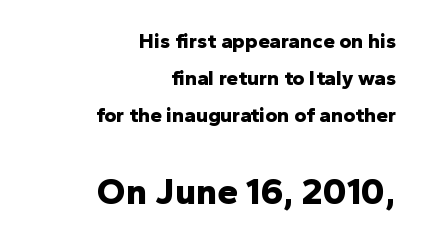
Q: Is the text bold? A: Yes.
Q: Is the text italic (slanted)? A: No, it is upright.
Q: Is the typeface a serif or a sans-serif typeface? A: Sans-serif.
Q: Is the text underlined? A: No.
Q: How is the paragraph aligned? A: Right-aligned.
Q: Is the spacing between letters normal or unusually wide? A: Normal.
Q: Which block of text is set in a larger size, the first (top) or the second (bottom)? A: The second (bottom) one.
Q: Width (condensed, normal, or wide)? A: Normal.
Q: Stroke contrast? A: Low.
Q: x-height? A: Medium.
Q: Monospaced? A: No.
